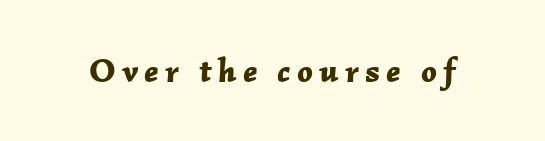
{"italic": "yes", "lean": "right", "slant_degrees": 2, "bold": "yes", "weight": "bold", "width": "normal", "stroke_contrast": "low", "x_height": "medium", "monospaced": "no", "underline": "no", "glyph_px": 34}
